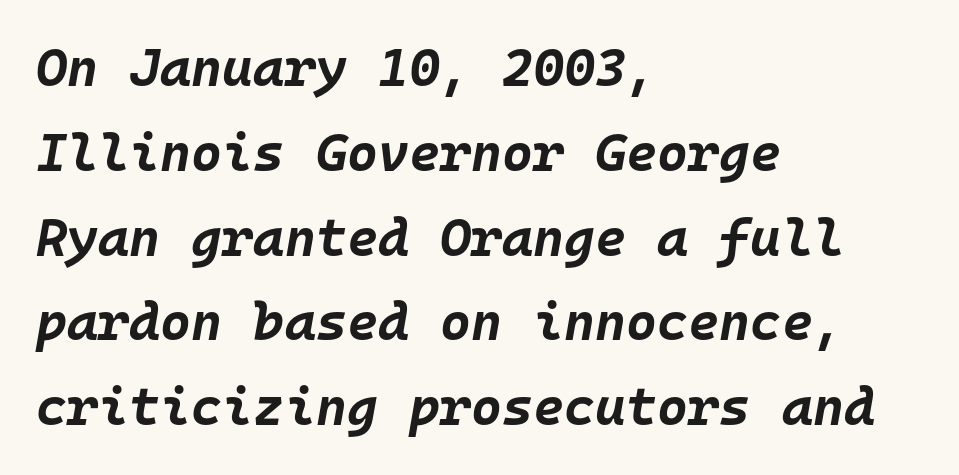
{"italic": "yes", "lean": "right", "slant_degrees": 10, "bold": "yes", "weight": "bold", "width": "normal", "stroke_contrast": "low", "x_height": "large", "monospaced": "yes", "underline": "no", "align": "left", "line_spacing": "normal", "line_spacing_ratio": 1.6, "letter_spacing": "normal", "letter_spacing_em": 0.0, "glyph_px": 53}
